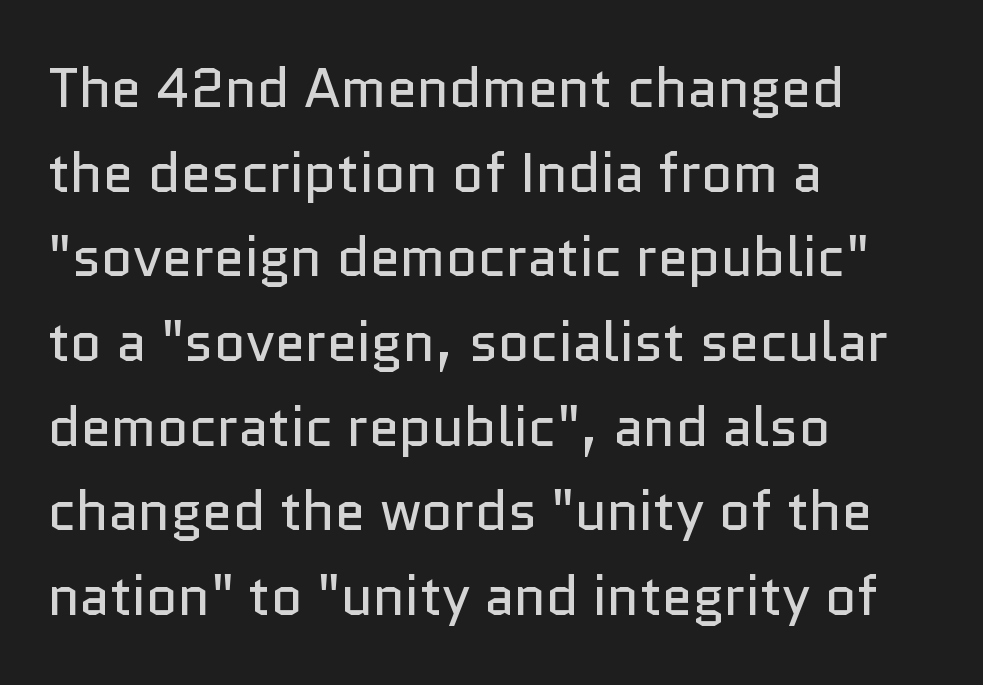
{"serif": "no", "italic": "no", "bold": "no", "weight": "regular", "width": "normal", "stroke_contrast": "low", "x_height": "medium", "monospaced": "no", "underline": "no", "align": "left", "line_spacing": "normal", "line_spacing_ratio": 1.54, "letter_spacing": "normal", "letter_spacing_em": 0.0, "glyph_px": 55}
